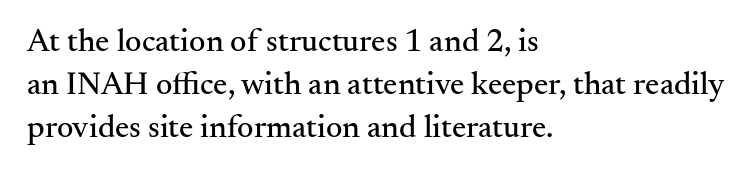
The image shows 32 px serif type, upright; set left-aligned, normal line spacing (1.34x), normal letter spacing, not underlined; medium stroke contrast and a small x-height.
